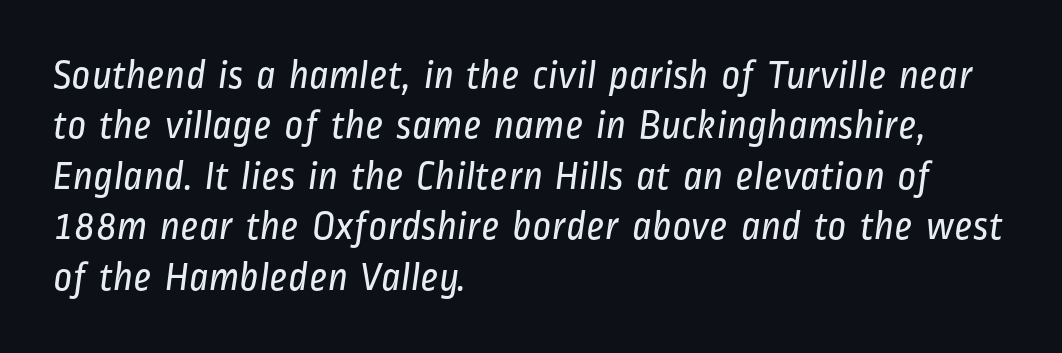
Do the characters align in a grid? No, the font is proportional. Only glyphs here, with clear space below each row. The paragraph shown leans on its left margin. The strokes are not fattened; the text isn't bold. A sans-serif font was chosen for this passage.
